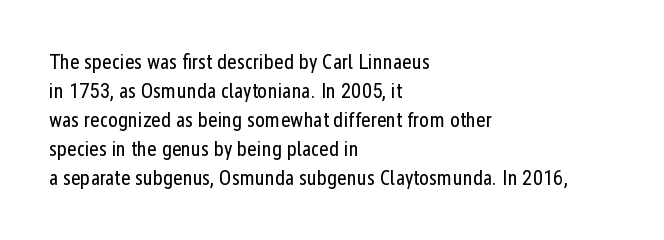
{"italic": "no", "bold": "no", "underline": "no", "align": "left", "line_spacing": "normal", "line_spacing_ratio": 1.38, "letter_spacing": "normal", "letter_spacing_em": 0.0, "glyph_px": 21}
